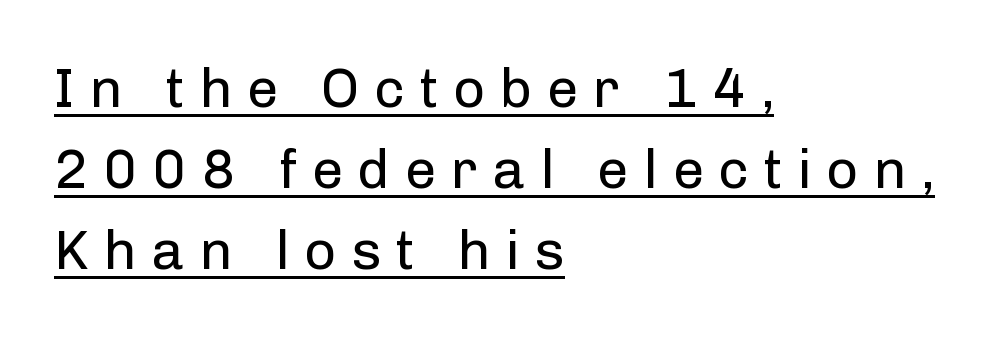
{"serif": "no", "italic": "no", "bold": "no", "weight": "regular", "width": "normal", "stroke_contrast": "low", "x_height": "medium", "monospaced": "no", "underline": "yes", "align": "left", "line_spacing": "normal", "line_spacing_ratio": 1.45, "letter_spacing": "wide", "letter_spacing_em": 0.26, "glyph_px": 56}
